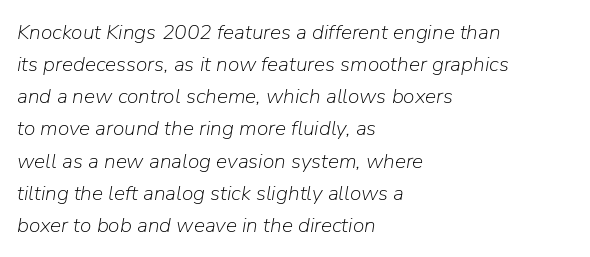
{"italic": "yes", "lean": "right", "slant_degrees": 9, "bold": "no", "underline": "no", "align": "left", "line_spacing": "normal", "line_spacing_ratio": 1.53, "letter_spacing": "normal", "letter_spacing_em": 0.0, "glyph_px": 21}
